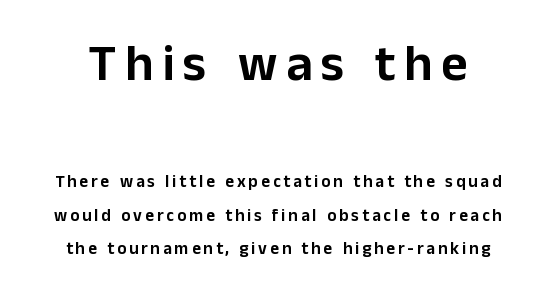
Q: Is the text italic (slanted)? A: No, it is upright.
Q: Is the typeface a serif or a sans-serif typeface? A: Sans-serif.
Q: Is the text underlined? A: No.
Q: Is the spacing between lines tight, normal or loose? A: Loose.
Q: Which block of text is set in a larger size, the first (top) or the second (bottom)? A: The first (top) one.
Q: Width (condensed, normal, or wide)? A: Normal.
Q: Stroke contrast? A: Low.
Q: x-height? A: Medium.
Q: Monospaced? A: No.
